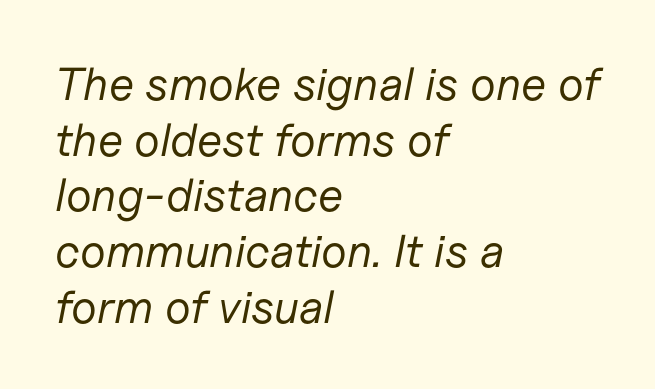
Letter spacing: default. There's an unmistakable incline to the writing here. Do the characters align in a grid? No, the font is proportional. Line beginnings align vertically; line endings do not. A quiet, ordinary-to-light weight characterises the typeface. The gap between lines stays unmarked.
